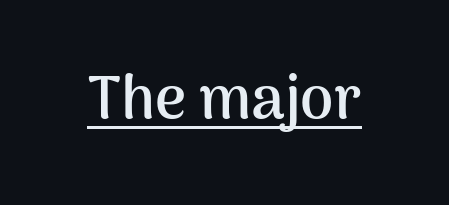
The font family rendered here belongs to the sans-serif group. Style check: upright. Is the letter spacing exaggerated? No — it looks like the ordinary default. The rendering uses the underline text-decoration. Caption: bold face, heavy strokes.
